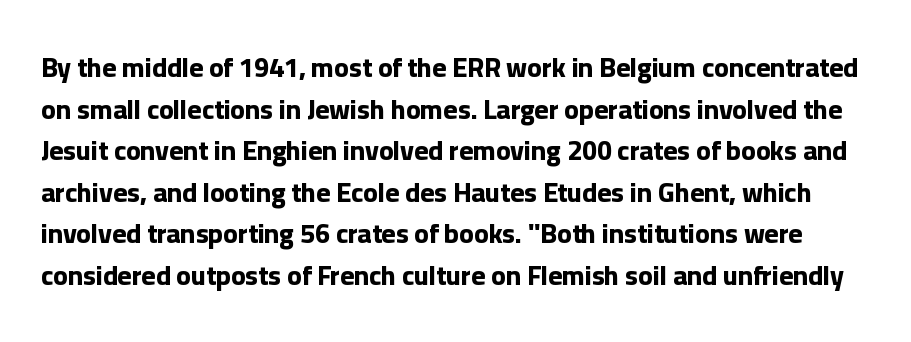
The image shows 27 px bold type, upright; set normal line spacing (1.54x), normal letter spacing, not underlined.
